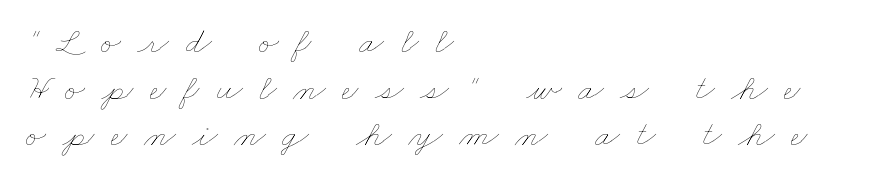
The image shows 37 px thin, wide type; set left-aligned, normal line spacing (1.26x), unusually wide letter spacing (+0.44 em), not underlined; low stroke contrast and a small x-height.
